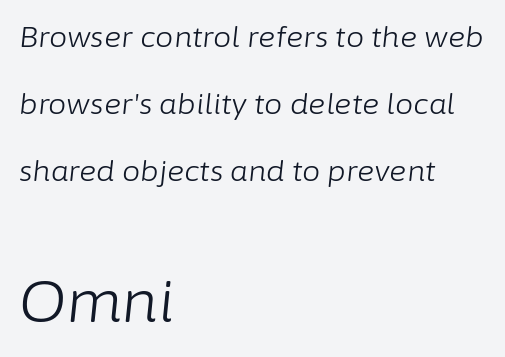
The image shows 58 px light type, italic (leaning right); set left-aligned, loose line spacing (2.31x), normal letter spacing, not underlined; the second (bottom) block is 2.0x larger; low stroke contrast and a medium x-height.
